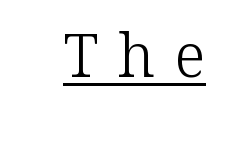
Q: Is the text bold? A: No.
Q: Is the text italic (slanted)? A: No, it is upright.
Q: Is the typeface a serif or a sans-serif typeface? A: Serif.
Q: Is the text underlined? A: Yes.
Q: Is the spacing between letters normal or unusually wide? A: Unusually wide.
Q: Width (condensed, normal, or wide)? A: Normal.
Q: Stroke contrast? A: Low.
Q: x-height? A: Medium.
Q: Monospaced? A: No.
